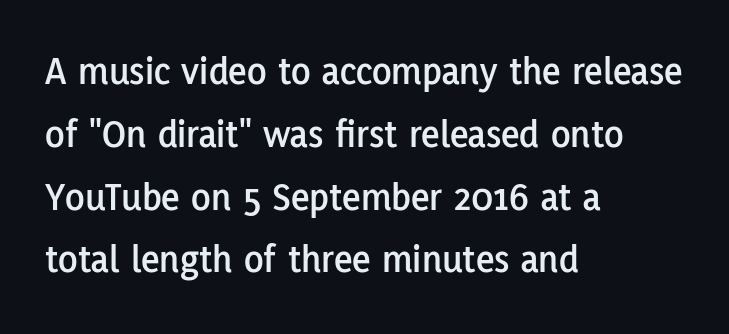
Q: Is the text italic (slanted)? A: No, it is upright.
Q: Is the typeface a serif or a sans-serif typeface? A: Sans-serif.
Q: Is the text underlined? A: No.
Q: How is the paragraph aligned? A: Left-aligned.
Q: Is the spacing between letters normal or unusually wide? A: Normal.
Q: Is the spacing between lines tight, normal or loose? A: Normal.
Q: Width (condensed, normal, or wide)? A: Normal.
Q: Stroke contrast? A: Low.
Q: x-height? A: Medium.
Q: Monospaced? A: No.
